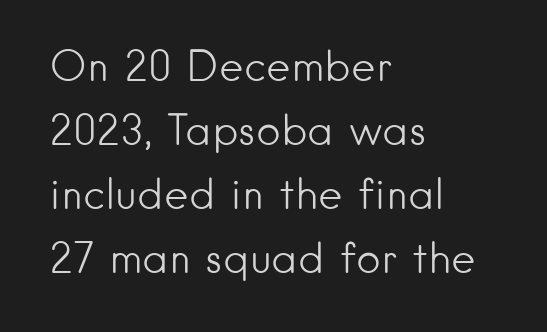
The image shows 42 px light sans-serif type, upright; set left-aligned, normal line spacing (1.52x), normal letter spacing, not underlined; low stroke contrast and a small x-height.
